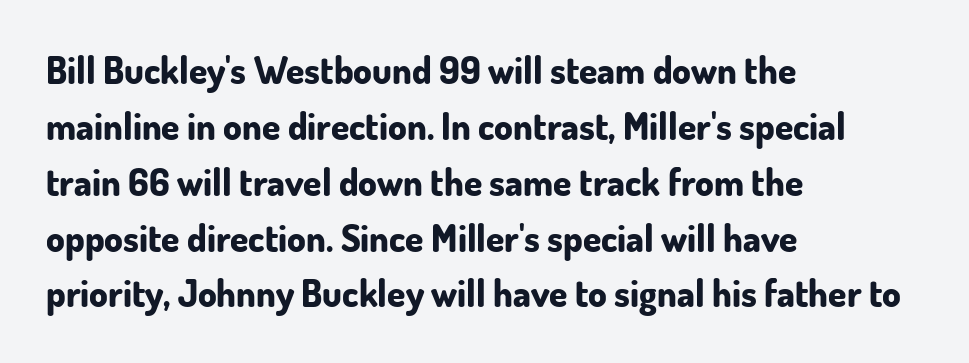
No word sits above an underline. What stands out about the letter spacing? Nothing — it is the standard amount. The text was rendered using a sans face with plain stroke endings. Compared with a centered layout, this one pins lines to the left instead. Here the designer chose a conventional face with non-uniform glyph widths. Chunky letters — that's bold for sure.
